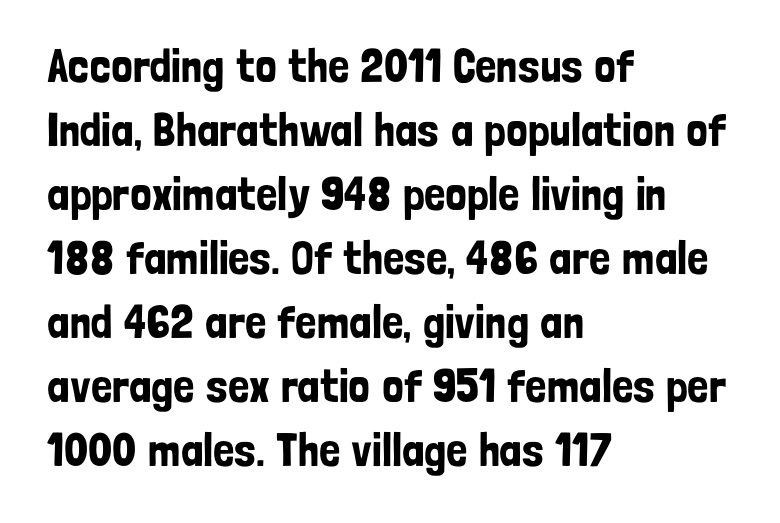
Regular leading. Regarding serifs, this sample does without them. The zone under the glyphs is completely vacant. Posture: vertical. Standard letterfit; no display-style spreading of the glyphs.
